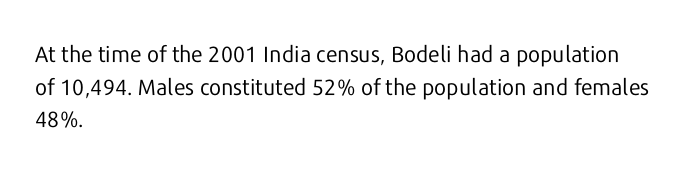
The image shows 22 px text type, upright; set left-aligned, normal line spacing (1.48x), normal letter spacing, not underlined.
